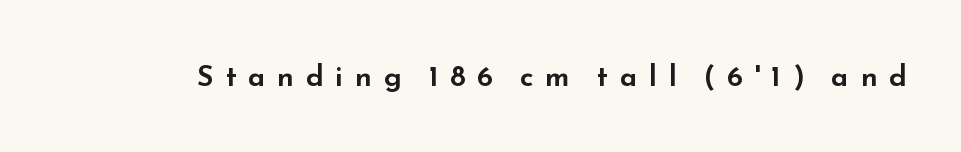
Q: Is the text italic (slanted)? A: No, it is upright.
Q: Is the typeface a serif or a sans-serif typeface? A: Sans-serif.
Q: Is the text underlined? A: No.
Q: Is the spacing between letters normal or unusually wide? A: Unusually wide.
Q: Width (condensed, normal, or wide)? A: Wide.
Q: Stroke contrast? A: Low.
Q: x-height? A: Small.
Q: Monospaced? A: No.
